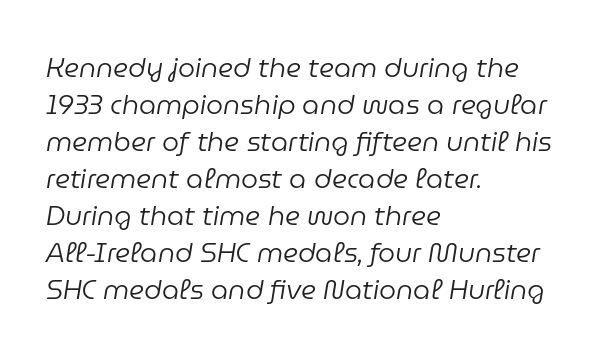
{"italic": "yes", "lean": "right", "slant_degrees": 9, "bold": "no", "underline": "no", "align": "left", "line_spacing": "normal", "line_spacing_ratio": 1.37, "letter_spacing": "normal", "letter_spacing_em": 0.0, "glyph_px": 27}
